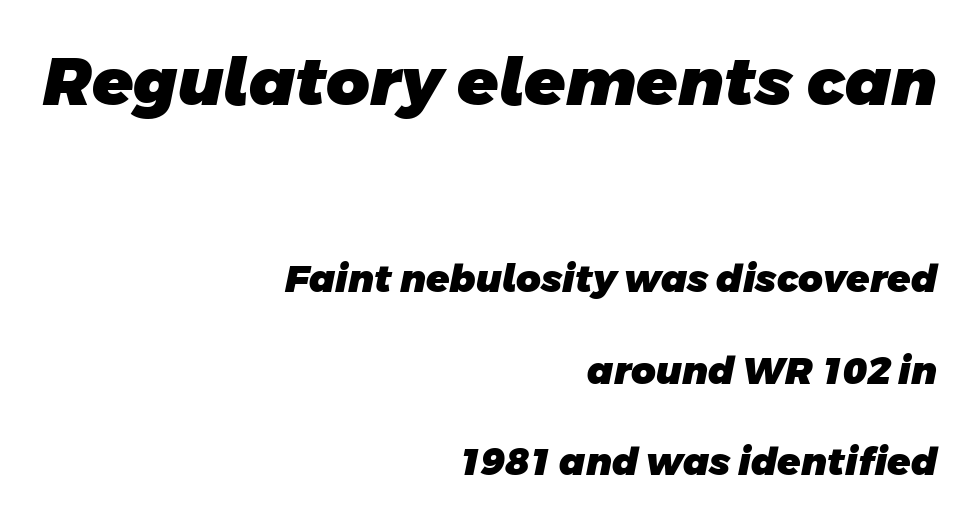
A typesetter would call this proportional, since set widths differ per character. A great deal of white space separates one row of letters from the next. Typeset ragged left — the right edge is the straight one. Descenders hang freely into open space. The block sitting higher on the canvas is the one with enlarged characters.
